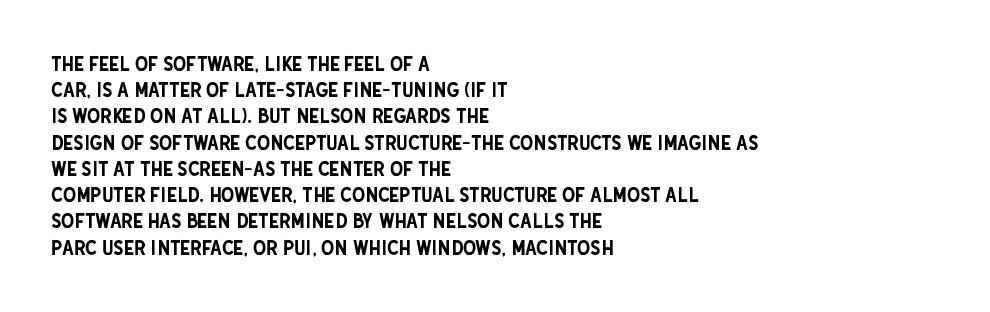
Q: Is the text italic (slanted)? A: No, it is upright.
Q: Is the text underlined? A: No.
Q: How is the paragraph aligned? A: Left-aligned.
Q: Is the spacing between letters normal or unusually wide? A: Normal.
Q: Is the spacing between lines tight, normal or loose? A: Normal.
